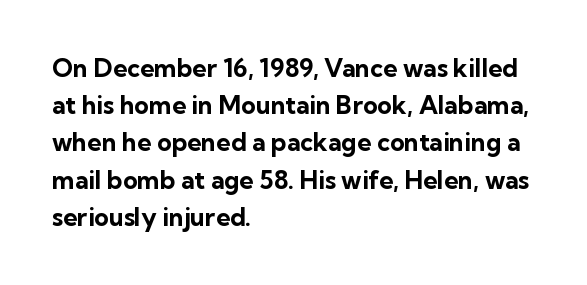
{"italic": "no", "bold": "yes", "underline": "no", "align": "left", "line_spacing": "normal", "line_spacing_ratio": 1.49, "letter_spacing": "normal", "letter_spacing_em": 0.0, "glyph_px": 25}
